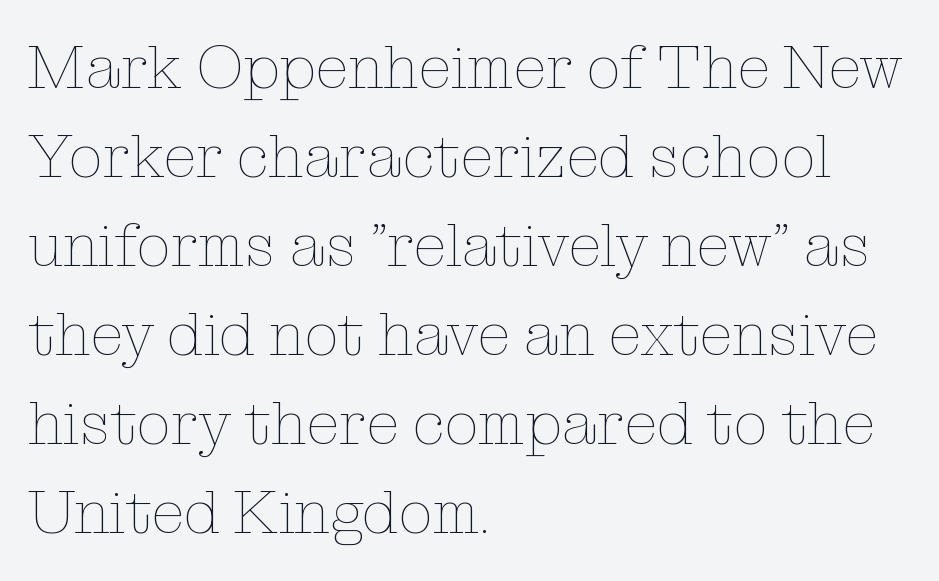
{"italic": "no", "bold": "no", "weight": "thin", "width": "normal", "stroke_contrast": "low", "x_height": "medium", "monospaced": "no", "underline": "no", "align": "left", "line_spacing": "normal", "line_spacing_ratio": 1.46, "letter_spacing": "normal", "letter_spacing_em": 0.0, "glyph_px": 61}
